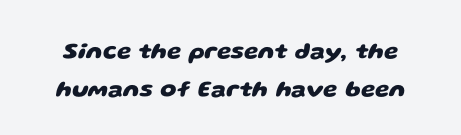
Clear beneath every line of the passage. The horizontal fit of the characters is conventional and even. In terms of weight, the rendering is a true, heavy bold. Leading matches the norm, producing a regular column.
